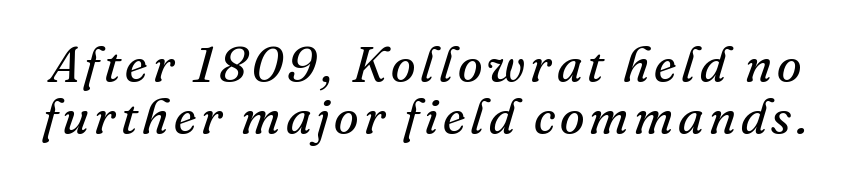
Q: Is the text bold? A: No.
Q: Is the text italic (slanted)? A: Yes, it leans right by about 16 degrees.
Q: Is the typeface a serif or a sans-serif typeface? A: Serif.
Q: Is the text underlined? A: No.
Q: Is the spacing between lines tight, normal or loose? A: Tight.
Q: Width (condensed, normal, or wide)? A: Normal.
Q: Stroke contrast? A: Medium.
Q: x-height? A: Small.
Q: Monospaced? A: No.
